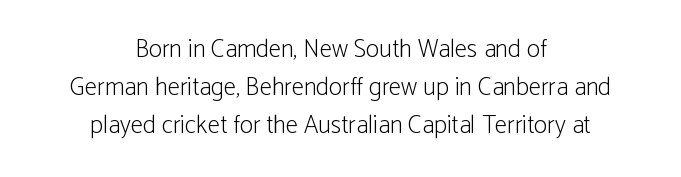
{"italic": "no", "bold": "no", "underline": "no", "align": "center", "line_spacing": "normal", "line_spacing_ratio": 1.53, "letter_spacing": "normal", "letter_spacing_em": 0.0, "glyph_px": 25}
